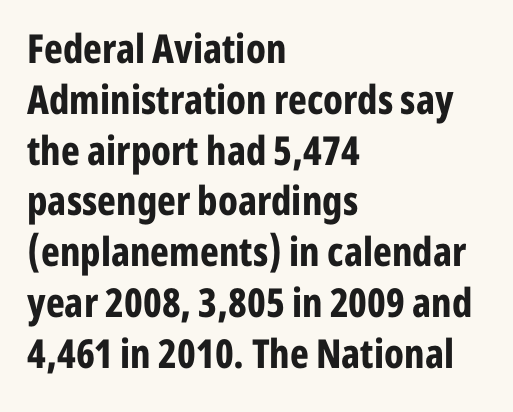
Summary of vertical rhythm: regular, with standard interline spacing. Thick stems and heavy bowls — unmistakably bold. The face used here is rendered with its standard letterfit. Varying glyph widths throughout — classic text-font behaviour. Is this a sans? Yes — the strokes have no serifs. Descenders are the only things crossing below the line.
